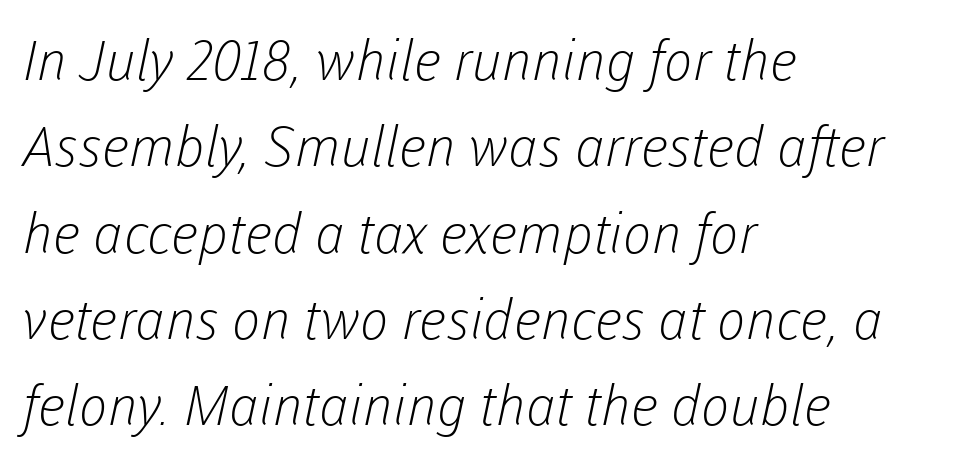
{"serif": "no", "bold": "no", "weight": "light", "width": "normal", "stroke_contrast": "low", "x_height": "medium", "monospaced": "no", "underline": "no", "align": "left", "line_spacing": "normal", "line_spacing_ratio": 1.57, "letter_spacing": "normal", "letter_spacing_em": 0.0, "glyph_px": 55}
